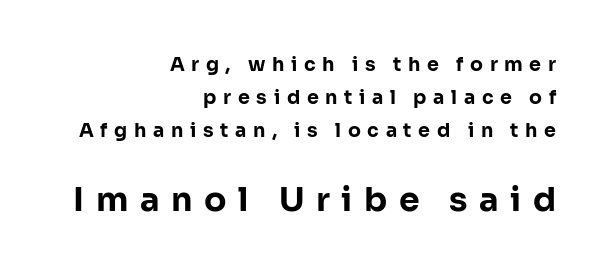
Q: Is the text bold? A: Yes.
Q: Is the text italic (slanted)? A: No, it is upright.
Q: Is the typeface a serif or a sans-serif typeface? A: Sans-serif.
Q: Is the text underlined? A: No.
Q: How is the paragraph aligned? A: Right-aligned.
Q: Is the spacing between letters normal or unusually wide? A: Unusually wide.
Q: Which block of text is set in a larger size, the first (top) or the second (bottom)? A: The second (bottom) one.
Q: Width (condensed, normal, or wide)? A: Normal.
Q: Stroke contrast? A: Low.
Q: x-height? A: Medium.
Q: Monospaced? A: No.
